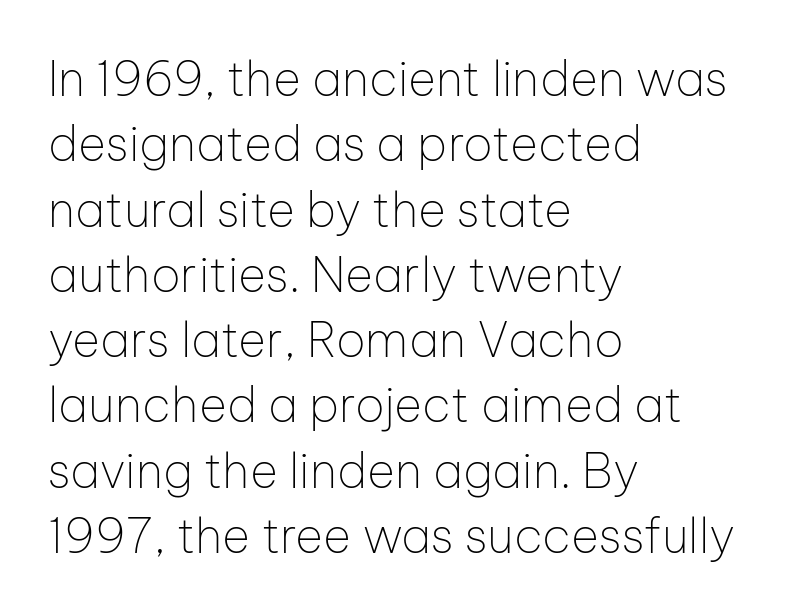
{"serif": "no", "italic": "no", "bold": "no", "weight": "thin", "width": "normal", "stroke_contrast": "low", "x_height": "medium", "monospaced": "no", "underline": "no", "align": "left", "line_spacing": "normal", "line_spacing_ratio": 1.36, "letter_spacing": "normal", "letter_spacing_em": 0.0, "glyph_px": 48}
